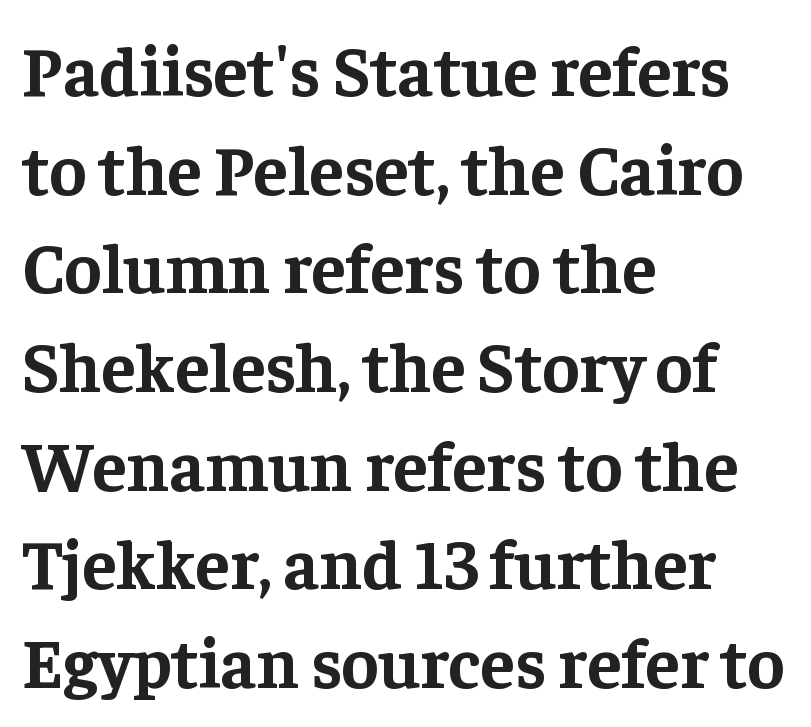
The image shows 70 px bold serif type, upright; set left-aligned, normal line spacing (1.41x), normal letter spacing, not underlined; low stroke contrast and a medium x-height.
